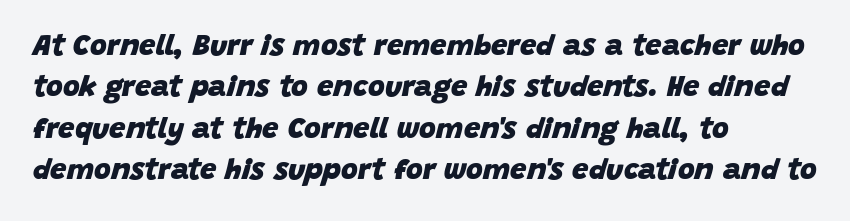
{"italic": "yes", "lean": "right", "slant_degrees": 15, "bold": "yes", "weight": "heavy", "width": "normal", "stroke_contrast": "low", "x_height": "large", "monospaced": "no", "underline": "no", "align": "left", "line_spacing": "normal", "line_spacing_ratio": 1.43, "letter_spacing": "normal", "letter_spacing_em": 0.0, "glyph_px": 29}
